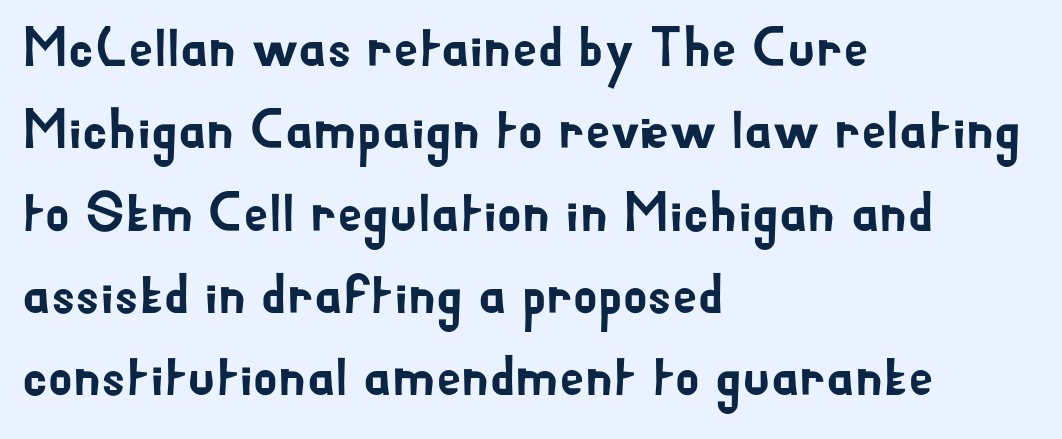
Q: Is the text italic (slanted)? A: No, it is upright.
Q: Is the typeface a serif or a sans-serif typeface? A: Sans-serif.
Q: Is the text underlined? A: No.
Q: How is the paragraph aligned? A: Left-aligned.
Q: Is the spacing between letters normal or unusually wide? A: Normal.
Q: Is the spacing between lines tight, normal or loose? A: Normal.
Q: Width (condensed, normal, or wide)? A: Normal.
Q: Stroke contrast? A: Low.
Q: x-height? A: Small.
Q: Monospaced? A: No.
